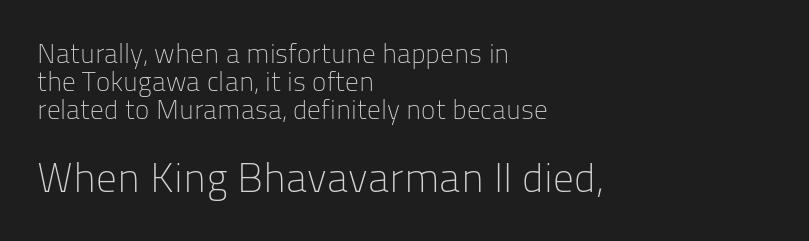
The block of text is dense from top to bottom, with scant space between rows. The ragged edge is on the right, which tells us the setting is flush left. These lines are composed in type without serifs. Think of a printed novel: that variable character pitch is what you see here. Does the lettering tilt? It doesn't — this is upright. The passage shown is not underscored anywhere.
